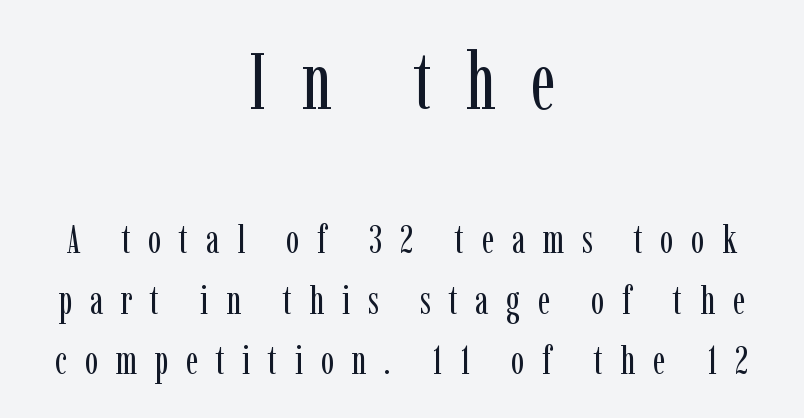
The image shows 79 px regular-weight, condensed serif type, upright; set centered, normal line spacing (1.51x), unusually wide letter spacing (+0.44 em), not underlined; the first (top) block is 1.98x larger; low stroke contrast and a medium x-height.
